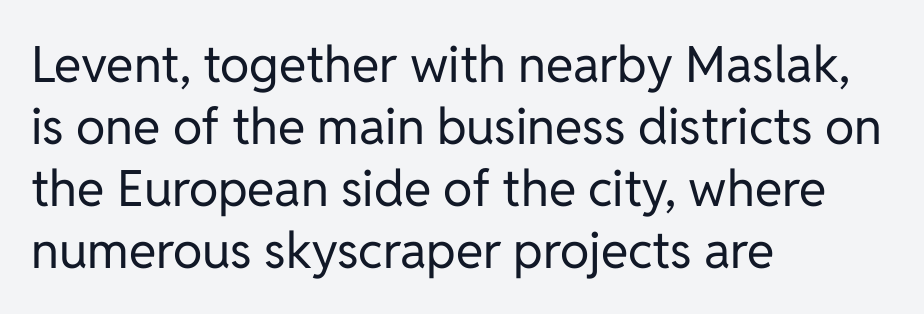
Q: Is the text bold? A: No.
Q: Is the text italic (slanted)? A: No, it is upright.
Q: Is the typeface a serif or a sans-serif typeface? A: Sans-serif.
Q: Is the text underlined? A: No.
Q: How is the paragraph aligned? A: Left-aligned.
Q: Is the spacing between letters normal or unusually wide? A: Normal.
Q: Width (condensed, normal, or wide)? A: Normal.
Q: Stroke contrast? A: Low.
Q: x-height? A: Medium.
Q: Monospaced? A: No.
